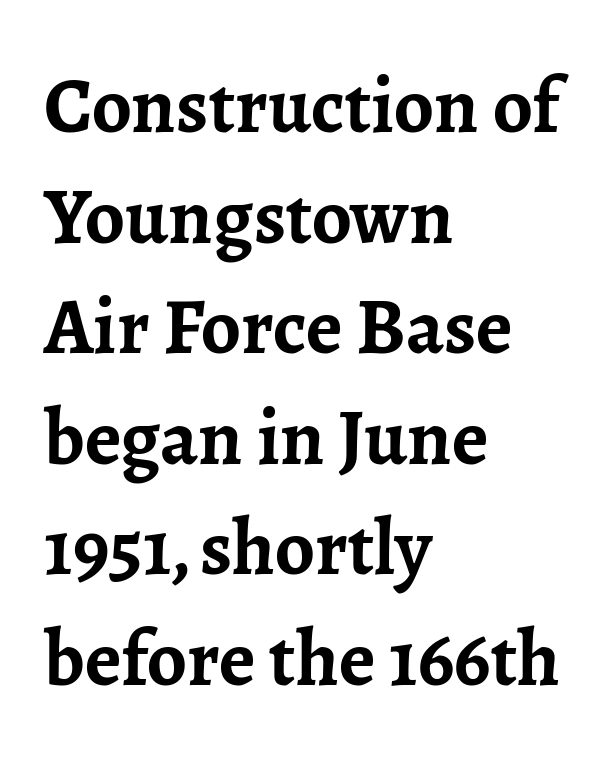
{"serif": "yes", "italic": "no", "bold": "yes", "weight": "semibold", "width": "normal", "stroke_contrast": "low", "x_height": "medium", "monospaced": "no", "underline": "no", "align": "left", "line_spacing": "normal", "line_spacing_ratio": 1.4, "letter_spacing": "normal", "letter_spacing_em": 0.0, "glyph_px": 79}
